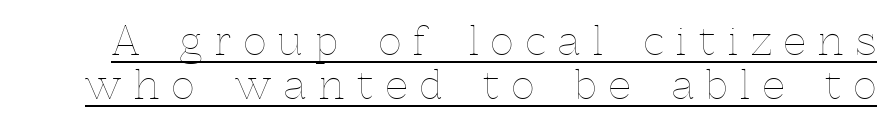
Q: Is the text bold? A: No.
Q: Is the text italic (slanted)? A: No, it is upright.
Q: Is the text underlined? A: Yes.
Q: Is the spacing between letters normal or unusually wide? A: Unusually wide.
Q: Is the spacing between lines tight, normal or loose? A: Tight.
Q: Width (condensed, normal, or wide)? A: Normal.
Q: x-height? A: Medium.
Q: Monospaced? A: No.
